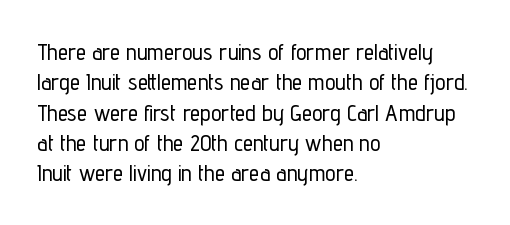
Q: Is the text italic (slanted)? A: No, it is upright.
Q: Is the text underlined? A: No.
Q: How is the paragraph aligned? A: Left-aligned.
Q: Is the spacing between letters normal or unusually wide? A: Normal.
Q: Is the spacing between lines tight, normal or loose? A: Normal.
